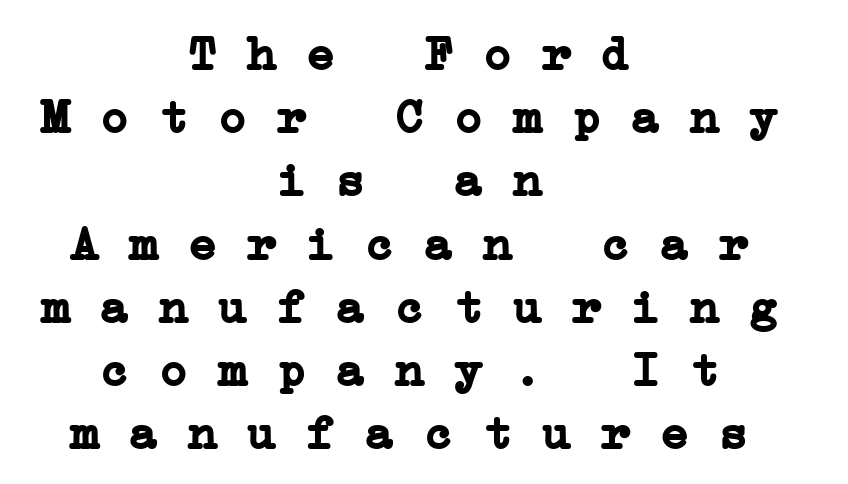
{"serif": "yes", "bold": "yes", "weight": "semibold", "width": "wide", "stroke_contrast": "low", "x_height": "medium", "monospaced": "yes", "underline": "no", "align": "center", "line_spacing": "normal", "line_spacing_ratio": 1.29, "letter_spacing": "normal", "letter_spacing_em": 0.0, "glyph_px": 49}
